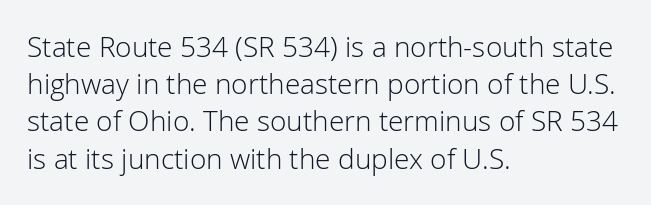
The typeface has the unassuming heft of standard copy or less. The paragraph shown leans on its left margin. The rendering shows plain stroke endings on the letterforms — a sans-serif design. This rendering leaves character spacing at its baseline value. Bare-footed words on every line. Tall strokes in this sample are plumb rather than angled.
